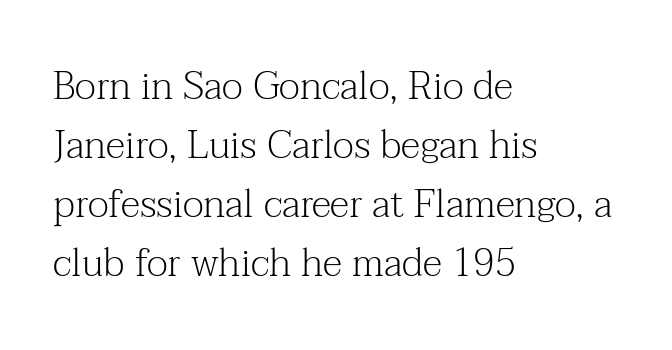
The designer left line spacing at the default. Spacing verdict: proportional, widths tailored to each character. Tracking here is standard; glyphs follow each other at the usual distance. This sample uses a serif face. These lines stack with their left ends in a neat column. A typesetter would mark this as roman, not italic.
